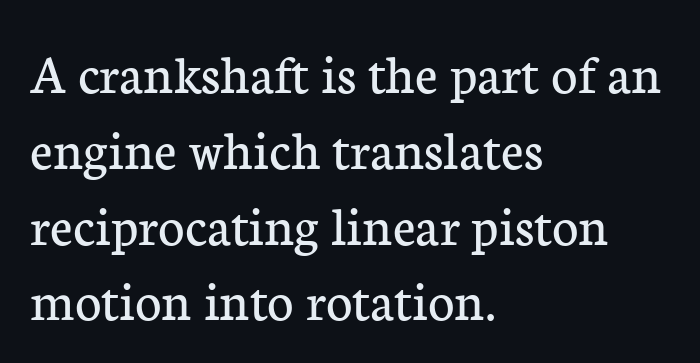
The image shows 57 px regular-weight serif type, upright; set left-aligned, normal line spacing (1.33x), normal letter spacing, not underlined; low stroke contrast and a medium x-height.
